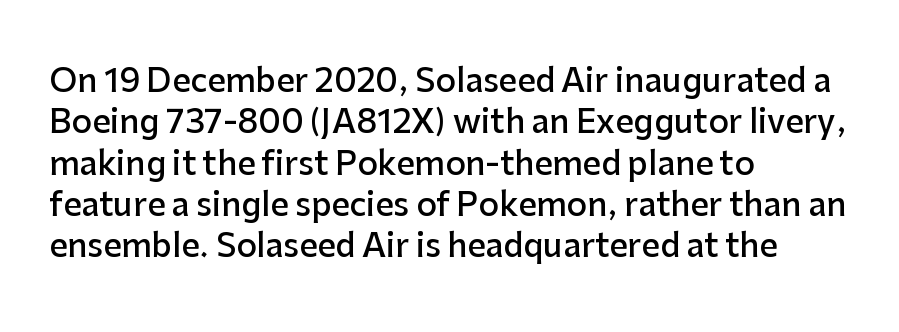
{"serif": "no", "italic": "no", "bold": "semi", "weight": "semibold", "width": "normal", "stroke_contrast": "low", "x_height": "medium", "monospaced": "no", "underline": "no", "align": "left", "line_spacing": "normal", "line_spacing_ratio": 1.29, "letter_spacing": "normal", "letter_spacing_em": 0.0, "glyph_px": 32}
